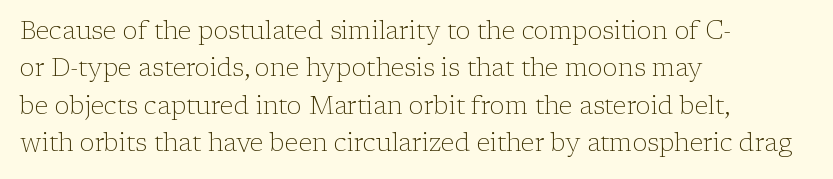
Q: Is the text bold? A: No.
Q: Is the text italic (slanted)? A: No, it is upright.
Q: Is the text underlined? A: No.
Q: How is the paragraph aligned? A: Left-aligned.
Q: Is the spacing between letters normal or unusually wide? A: Normal.
Q: Is the spacing between lines tight, normal or loose? A: Normal.
